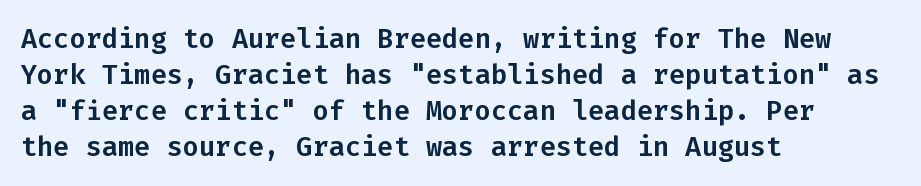
{"italic": "no", "underline": "no", "align": "left", "line_spacing": "normal", "line_spacing_ratio": 1.33, "letter_spacing": "normal", "letter_spacing_em": 0.0, "glyph_px": 27}
